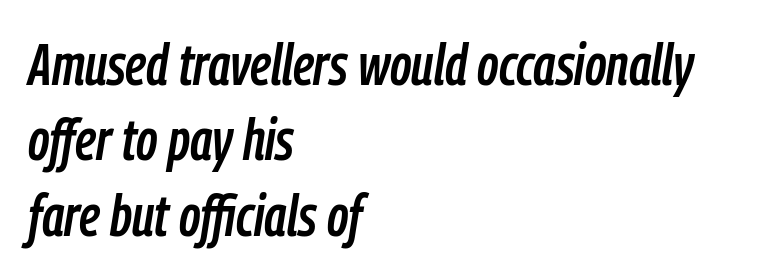
The image shows 58 px condensed type, italic (leaning right); set left-aligned, normal line spacing (1.3x), normal letter spacing, not underlined; low stroke contrast and a medium x-height.
